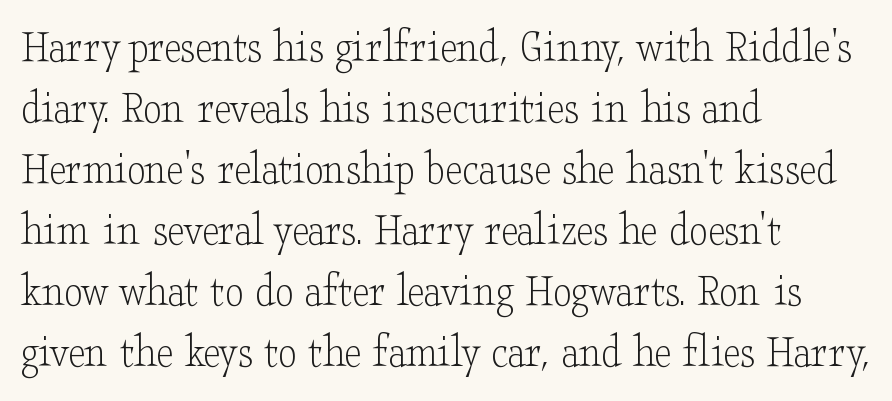
Type without underlining. Looks like regular typesetting: each glyph gets only the width it needs. A normal amount of white space separates one row of letters from the next. Letterform terminals end in serifs throughout the passage.
